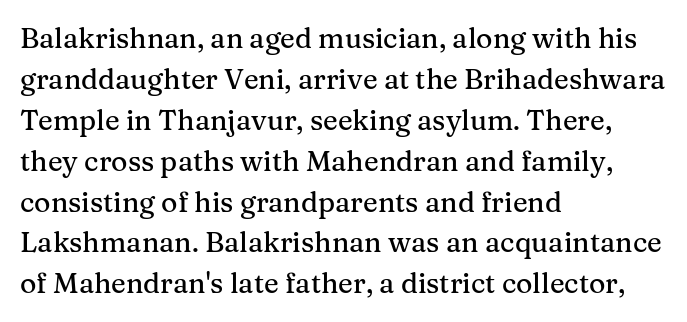
Q: Is the text italic (slanted)? A: No, it is upright.
Q: Is the typeface a serif or a sans-serif typeface? A: Serif.
Q: Is the text underlined? A: No.
Q: How is the paragraph aligned? A: Left-aligned.
Q: Is the spacing between letters normal or unusually wide? A: Normal.
Q: Is the spacing between lines tight, normal or loose? A: Normal.
Q: Width (condensed, normal, or wide)? A: Normal.
Q: Stroke contrast? A: Medium.
Q: x-height? A: Medium.
Q: Monospaced? A: No.
